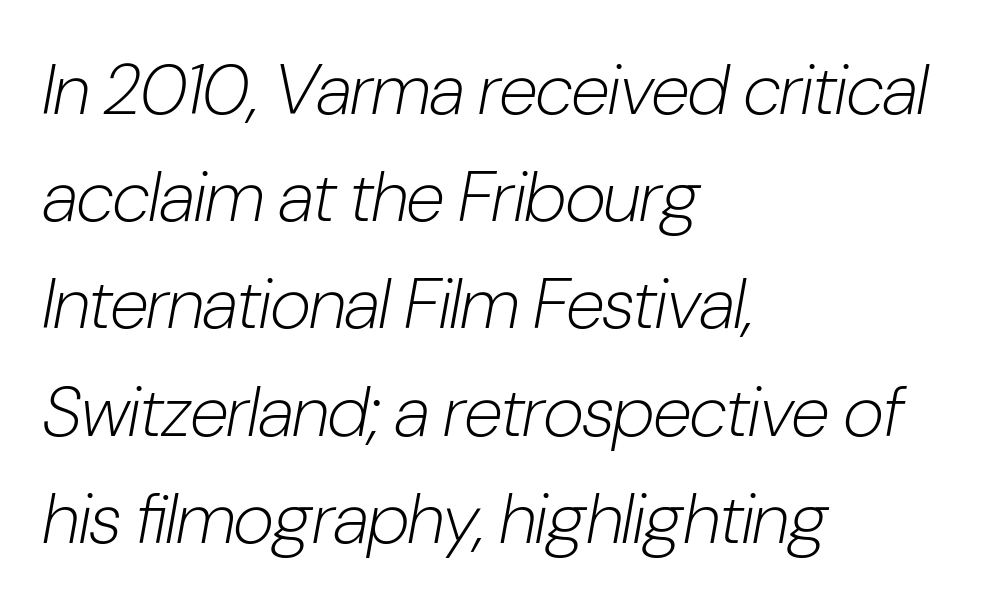
{"italic": "yes", "lean": "right", "slant_degrees": 10, "bold": "no", "weight": "light", "width": "condensed", "stroke_contrast": "low", "x_height": "medium", "monospaced": "no", "underline": "no", "align": "left", "line_spacing": "normal", "line_spacing_ratio": 1.51, "letter_spacing": "normal", "letter_spacing_em": 0.0, "glyph_px": 71}
